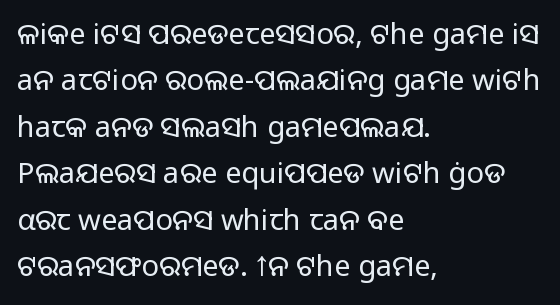
Q: Is the text bold? A: No.
Q: Is the text italic (slanted)? A: No, it is upright.
Q: Is the typeface a serif or a sans-serif typeface? A: Sans-serif.
Q: Is the text underlined? A: No.
Q: How is the paragraph aligned? A: Left-aligned.
Q: Is the spacing between letters normal or unusually wide? A: Normal.
Q: Is the spacing between lines tight, normal or loose? A: Normal.
Q: Width (condensed, normal, or wide)? A: Normal.
Q: Stroke contrast? A: Low.
Q: x-height? A: Medium.
Q: Monospaced? A: No.
